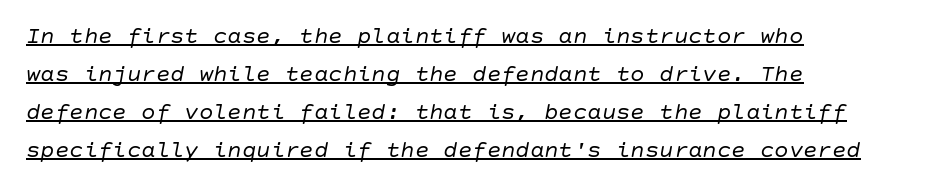
Tracking value appears to be zero — textbook default spacing. Every character sits at an angle, as italics do. The string is rendered with underlining switched on. The paragraph has a hard left edge and a soft right edge.
